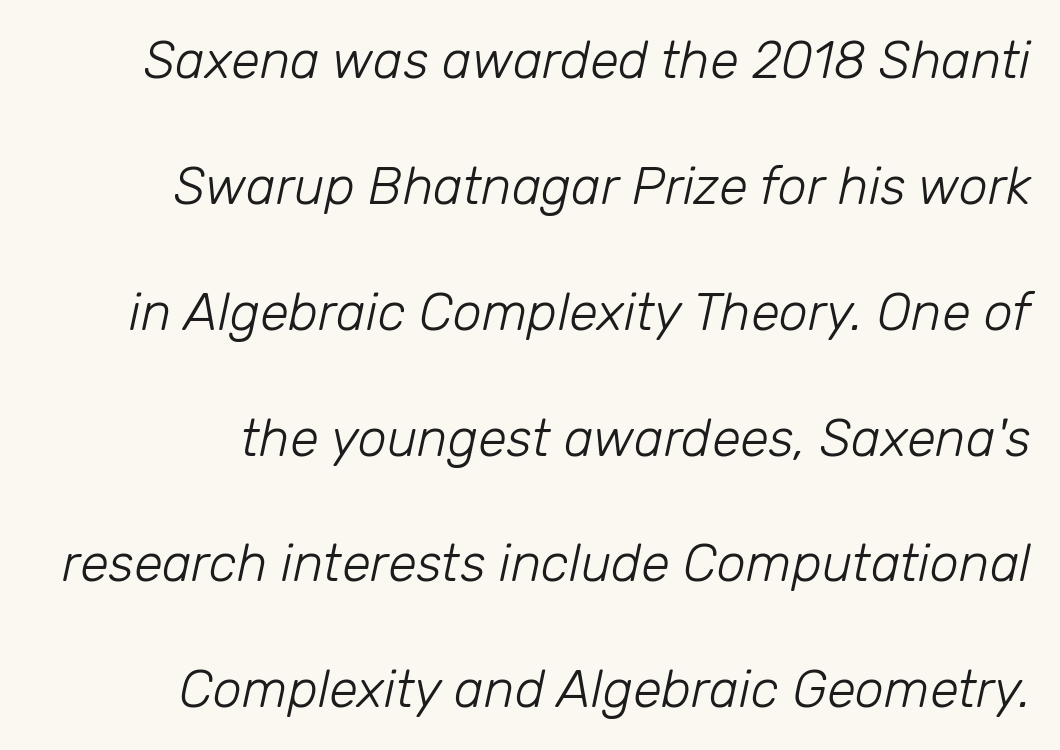
The image shows 52 px light type, italic (leaning right); set loose line spacing (2.42x), normal letter spacing, not underlined; low stroke contrast and a medium x-height.
